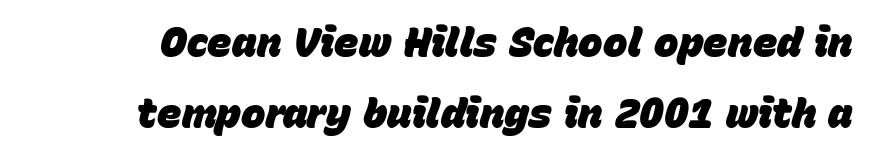
The image shows 41 px heavy type, italic (leaning right); set line spacing 1.72x, normal letter spacing, not underlined; low stroke contrast and a large x-height.
